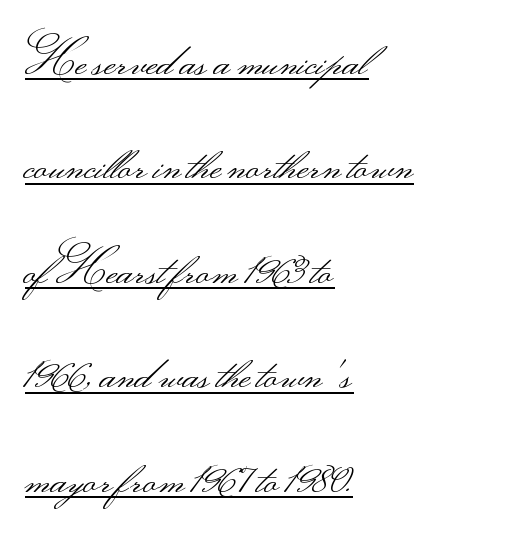
Reading down the block, your eye returns to a fixed left position each line. The typesetter has applied underlining to the passage shown. The face looks like a standard text weight, possibly lighter. Letter spacing: default. Does the type have serifs? No, each stem ends abruptly.
